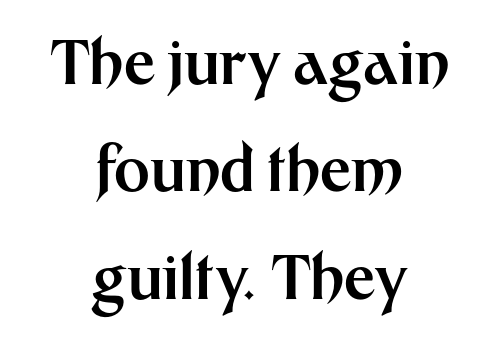
Here the designer chose a conventional face with non-uniform glyph widths. A roman cut, with each character standing at attention. This sample uses plain, unmodified letter spacing. A student would call this center alignment; a typographer would say set centered.
